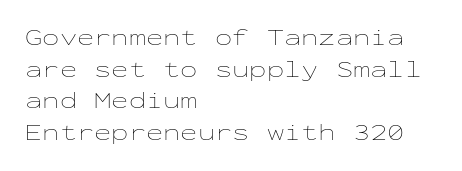
The image shows 23 px text type, upright; set left-aligned, normal line spacing (1.38x), normal letter spacing, not underlined.
